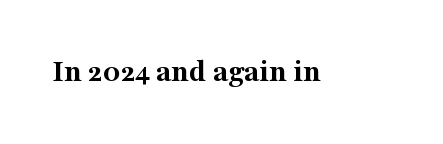
The glyphs in this specimen are seriffed. The letters sit at their default tracking, neither squeezed nor spread. A bare baseline throughout the passage. The letters advance in unequal steps, a hallmark of proportional type.
